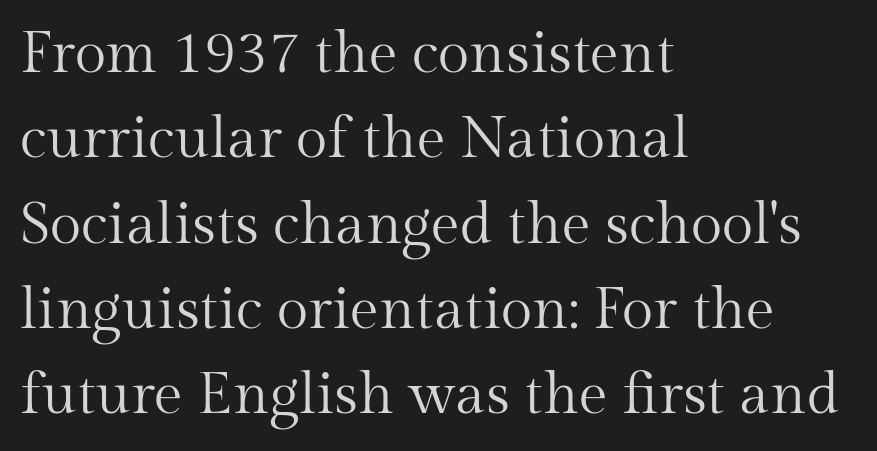
The image shows 58 px regular-weight serif type, upright; set left-aligned, normal line spacing (1.47x), normal letter spacing, not underlined; medium stroke contrast and a medium x-height.
